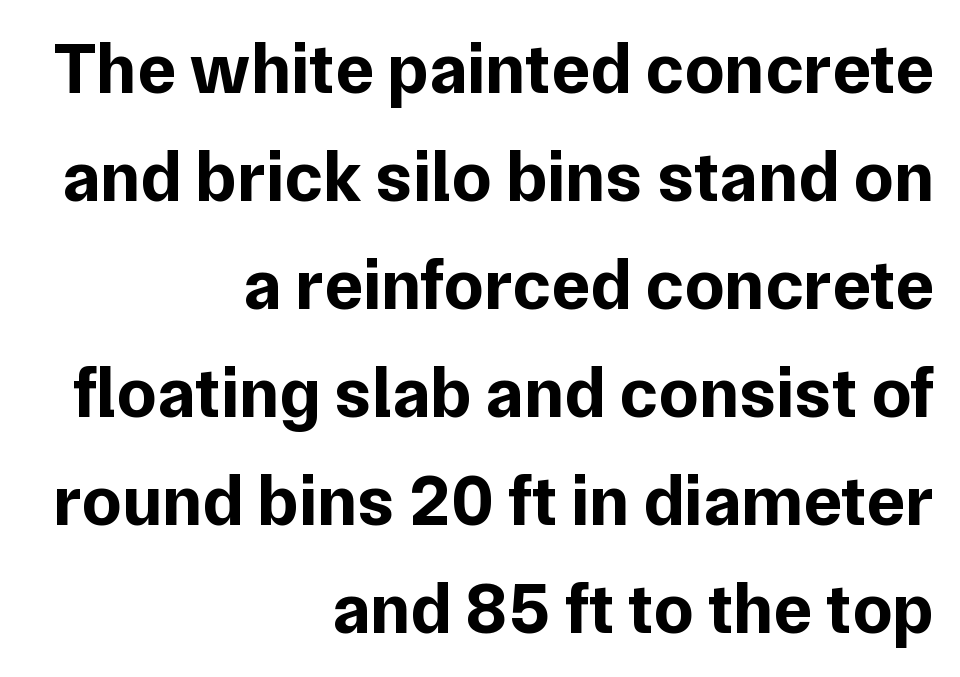
Q: Is the text bold? A: Yes.
Q: Is the text italic (slanted)? A: No, it is upright.
Q: Is the typeface a serif or a sans-serif typeface? A: Sans-serif.
Q: Is the text underlined? A: No.
Q: How is the paragraph aligned? A: Right-aligned.
Q: Is the spacing between letters normal or unusually wide? A: Normal.
Q: Is the spacing between lines tight, normal or loose? A: Normal.
Q: Width (condensed, normal, or wide)? A: Normal.
Q: Stroke contrast? A: Low.
Q: x-height? A: Medium.
Q: Monospaced? A: No.
